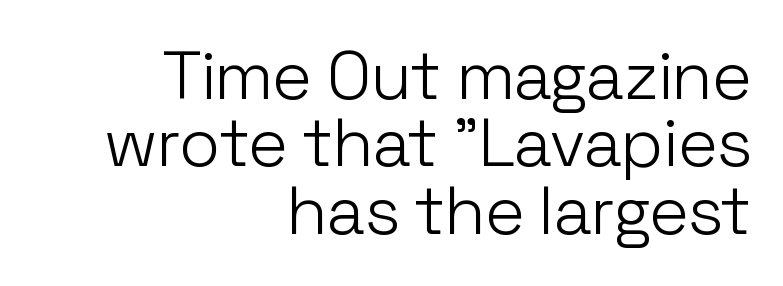
The image shows 68 px light sans-serif type, upright; set right-aligned, tight line spacing (0.99x), normal letter spacing, not underlined; low stroke contrast and a medium x-height.
